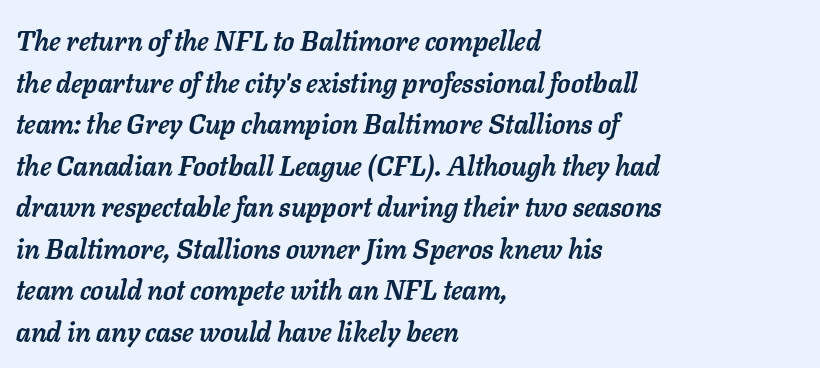
The image shows 27 px bold type, italic (leaning right); set left-aligned, normal line spacing (1.54x), normal letter spacing, not underlined.
